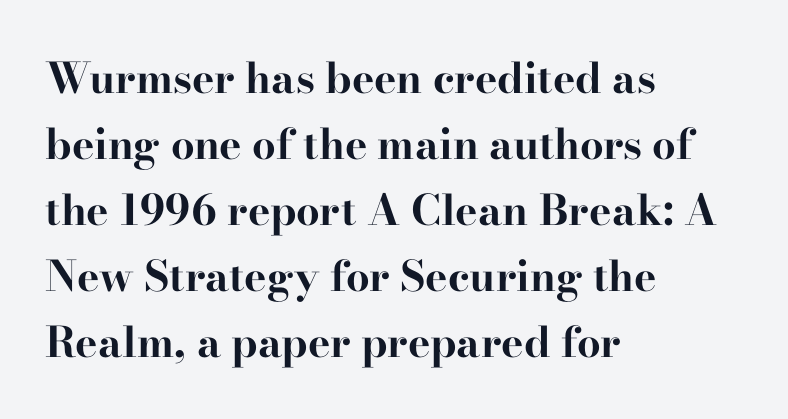
{"serif": "yes", "italic": "no", "bold": "yes", "weight": "bold", "width": "wide", "stroke_contrast": "high", "x_height": "small", "monospaced": "no", "underline": "no", "align": "left", "line_spacing": "normal", "line_spacing_ratio": 1.57, "letter_spacing": "normal", "letter_spacing_em": 0.0, "glyph_px": 42}
